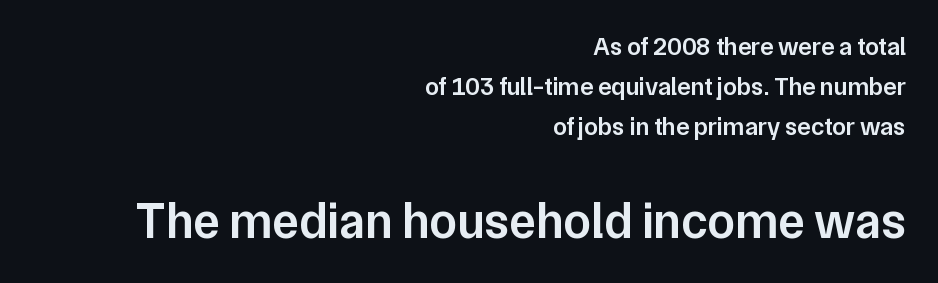
{"serif": "no", "italic": "no", "bold": "semi", "weight": "semibold", "width": "normal", "stroke_contrast": "low", "x_height": "medium", "monospaced": "no", "underline": "no", "align": "right", "line_spacing": "normal", "line_spacing_ratio": 1.6, "letter_spacing": "normal", "letter_spacing_em": 0.0, "larger_block": "second", "size_ratio": 2.0, "glyph_px": 50}
